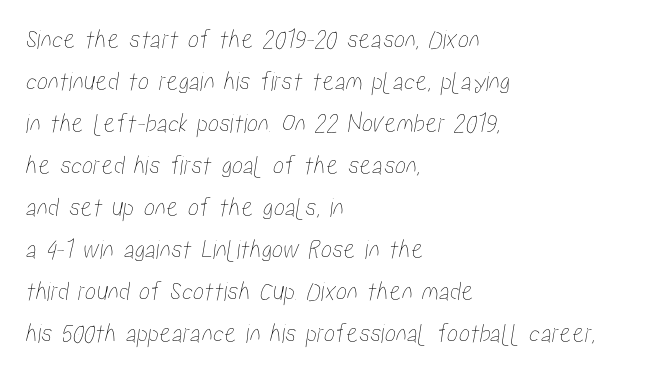
{"width": "condensed", "stroke_contrast": "low", "x_height": "medium", "monospaced": "no", "underline": "no", "align": "left", "line_spacing": "normal", "line_spacing_ratio": 1.5, "letter_spacing": "normal", "letter_spacing_em": 0.0, "glyph_px": 28}
